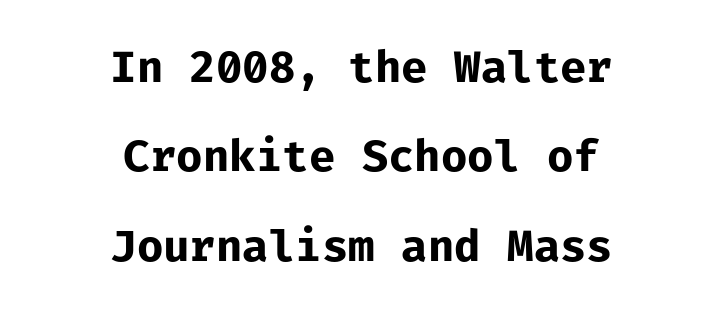
Q: Is the text bold? A: Yes.
Q: Is the text italic (slanted)? A: No, it is upright.
Q: Is the typeface a serif or a sans-serif typeface? A: Sans-serif.
Q: Is the text underlined? A: No.
Q: How is the paragraph aligned? A: Centered.
Q: Is the spacing between letters normal or unusually wide? A: Normal.
Q: Is the spacing between lines tight, normal or loose? A: Loose.
Q: Width (condensed, normal, or wide)? A: Normal.
Q: Stroke contrast? A: Low.
Q: x-height? A: Medium.
Q: Monospaced? A: Yes.
